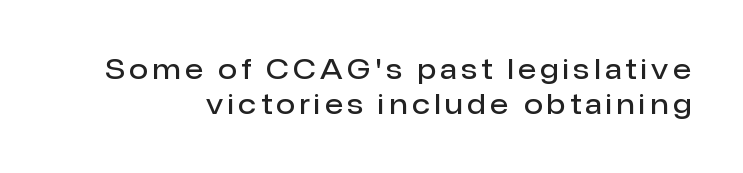
The image shows 27 px text type, upright; set normal line spacing (1.29x), not underlined.
